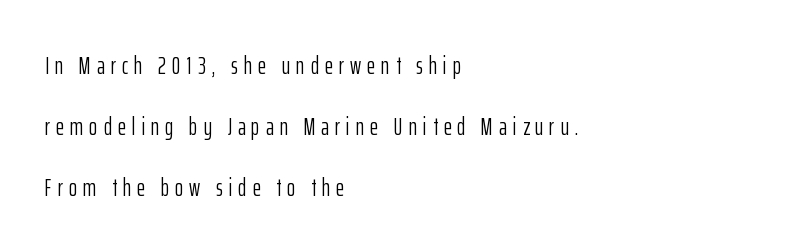
The image shows 25 px text type, upright; set left-aligned, loose line spacing (2.44x), unusually wide letter spacing (+0.24 em), not underlined.
